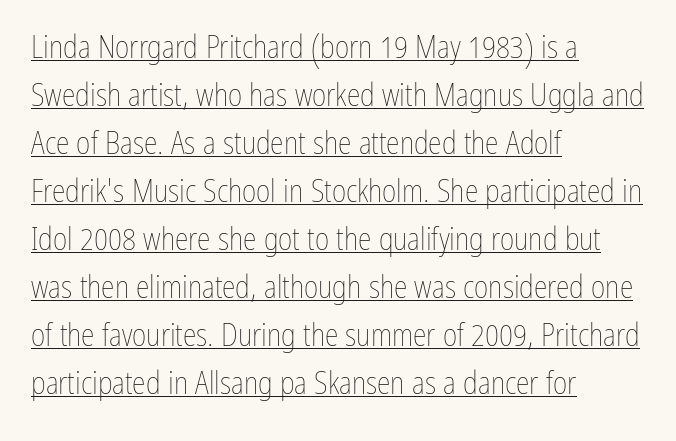
The image shows 31 px thin, condensed type, upright; set left-aligned, normal line spacing (1.55x), normal letter spacing, underlined; low stroke contrast and a medium x-height.
